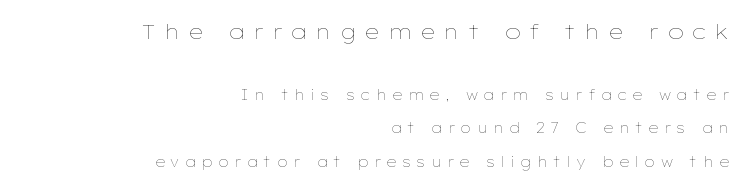
{"italic": "no", "bold": "no", "underline": "no", "align": "right", "line_spacing": "loose", "line_spacing_ratio": 2.42, "letter_spacing": "wide", "letter_spacing_em": 0.38, "larger_block": "first", "size_ratio": 1.5, "glyph_px": 21}
